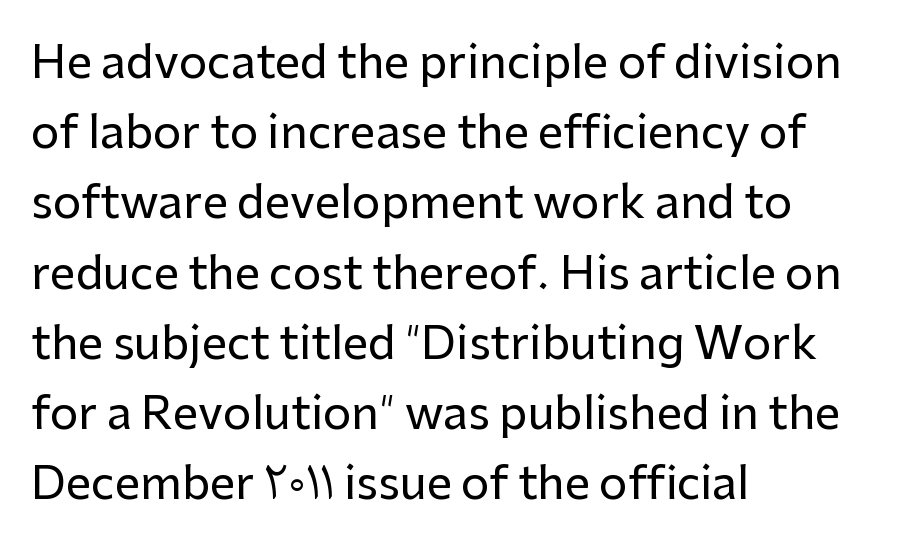
{"serif": "no", "italic": "no", "width": "normal", "stroke_contrast": "low", "x_height": "medium", "monospaced": "no", "underline": "no", "align": "left", "line_spacing": "normal", "line_spacing_ratio": 1.56, "letter_spacing": "normal", "letter_spacing_em": 0.0, "glyph_px": 45}
